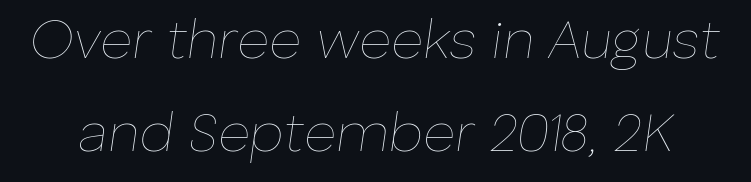
Q: Is the text bold? A: No.
Q: Is the text italic (slanted)? A: Yes, it leans right by about 8 degrees.
Q: Is the text underlined? A: No.
Q: Is the spacing between letters normal or unusually wide? A: Normal.
Q: Is the spacing between lines tight, normal or loose? A: Normal.
Q: Width (condensed, normal, or wide)? A: Normal.
Q: Stroke contrast? A: Low.
Q: x-height? A: Medium.
Q: Monospaced? A: No.
